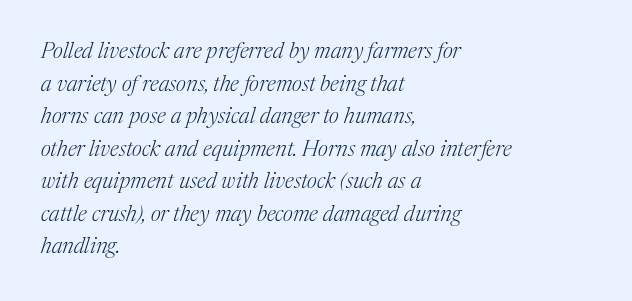
{"italic": "yes", "lean": "right", "slant_degrees": 17, "bold": "no", "underline": "no", "align": "left", "line_spacing": "normal", "line_spacing_ratio": 1.48, "letter_spacing": "normal", "letter_spacing_em": 0.0, "glyph_px": 22}
